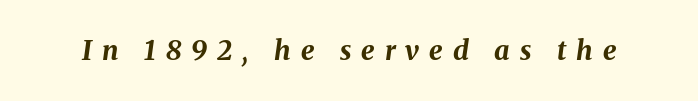
Q: Is the text bold? A: Yes.
Q: Is the text italic (slanted)? A: Yes, it leans right by about 8 degrees.
Q: Is the text underlined? A: No.
Q: Is the spacing between letters normal or unusually wide? A: Unusually wide.
